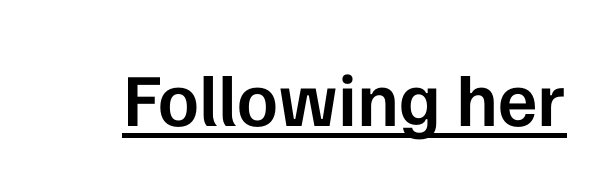
{"serif": "no", "italic": "no", "bold": "semi", "weight": "semibold", "width": "normal", "stroke_contrast": "low", "x_height": "medium", "monospaced": "no", "underline": "yes", "letter_spacing": "normal", "letter_spacing_em": 0.0, "glyph_px": 75}
